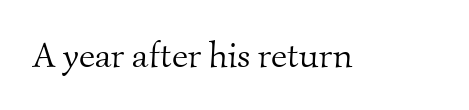
The image shows 36 px light serif type; set normal letter spacing, not underlined; medium stroke contrast and a small x-height.
